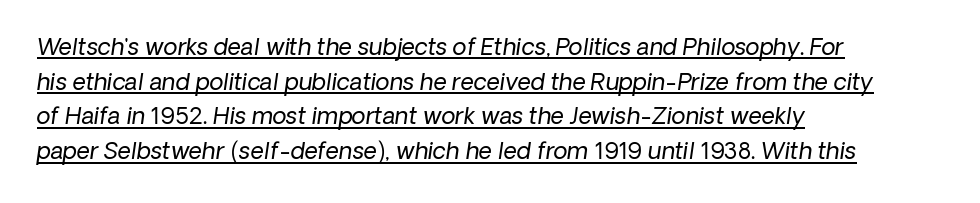
{"bold": "no", "underline": "yes", "align": "left", "line_spacing": "normal", "line_spacing_ratio": 1.51, "letter_spacing": "normal", "letter_spacing_em": 0.0, "glyph_px": 23}
